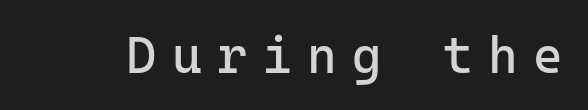
The image shows 51 px regular-weight sans-serif type, upright, monospaced; set unusually wide letter spacing (+0.3 em), not underlined; low stroke contrast and a medium x-height.
